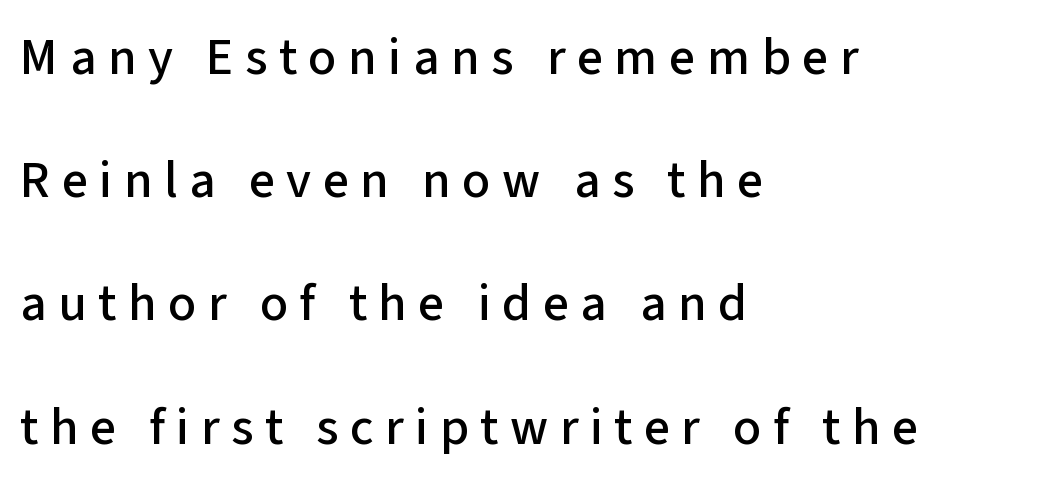
The text was rendered using a sans face with plain stroke endings. Teacher's note: observe the even left margin — that is flush-left alignment. Descender tails drop into unmarked territory. Display-style spreading of the glyphs; the letterfit is very open. Designer's note — italics off, roman on. Here the designer chose a conventional face with non-uniform glyph widths.
